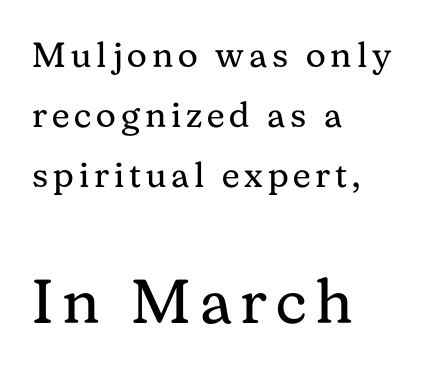
{"serif": "yes", "italic": "no", "bold": "no", "weight": "regular", "width": "normal", "stroke_contrast": "medium", "x_height": "medium", "monospaced": "no", "underline": "no", "align": "left", "line_spacing_ratio": 1.72, "larger_block": "second", "size_ratio": 1.77, "glyph_px": 62}
